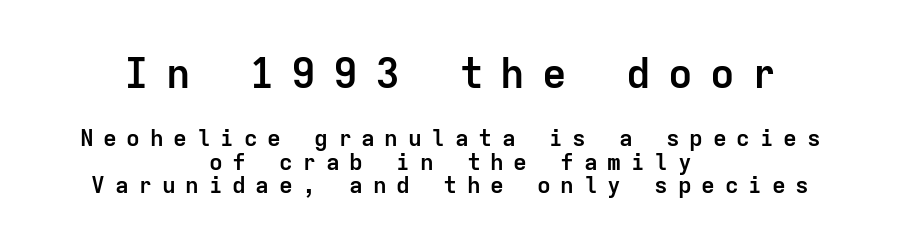
Underlining? Definitely not there. The lettering stays uniformly vertical, giving the passage a roman look. Block one is the big one; block two sits smaller underneath. Typographic density is high because the face is bold. Here the designer chose a console-style face with uniform glyph widths.
